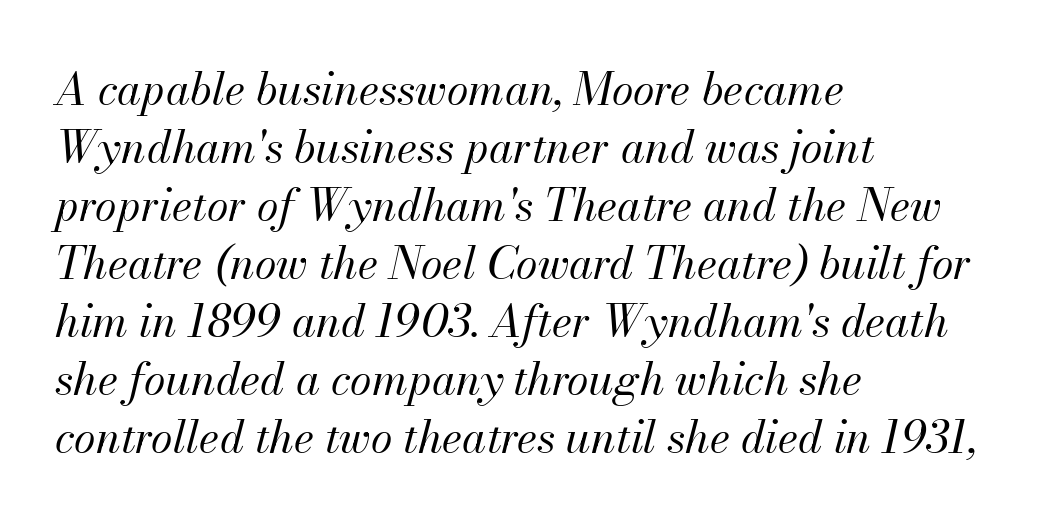
The image shows 44 px regular-weight type, italic (leaning right); set left-aligned, normal line spacing (1.32x), normal letter spacing, not underlined; medium stroke contrast and a small x-height.
